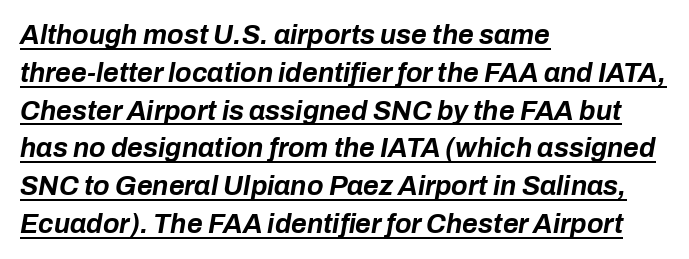
{"italic": "yes", "lean": "right", "slant_degrees": 10, "bold": "yes", "underline": "yes", "align": "left", "line_spacing": "normal", "line_spacing_ratio": 1.4, "letter_spacing": "normal", "letter_spacing_em": 0.0, "glyph_px": 27}
